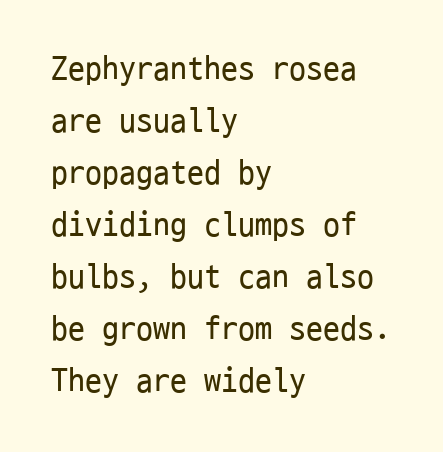
Q: Is the text bold? A: No.
Q: Is the text italic (slanted)? A: No, it is upright.
Q: Is the typeface a serif or a sans-serif typeface? A: Sans-serif.
Q: Is the text underlined? A: No.
Q: How is the paragraph aligned? A: Left-aligned.
Q: Is the spacing between letters normal or unusually wide? A: Normal.
Q: Is the spacing between lines tight, normal or loose? A: Normal.
Q: Width (condensed, normal, or wide)? A: Condensed.
Q: Stroke contrast? A: Low.
Q: x-height? A: Medium.
Q: Monospaced? A: Yes.
